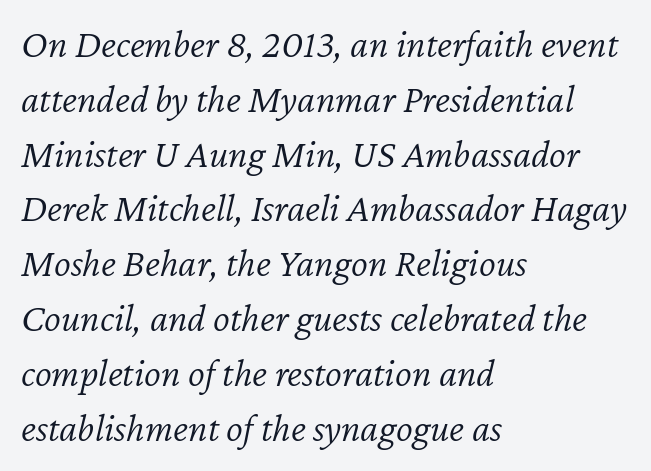
The image shows 40 px light type, italic (leaning right); set left-aligned, normal line spacing (1.37x), normal letter spacing, not underlined; low stroke contrast and a medium x-height.
